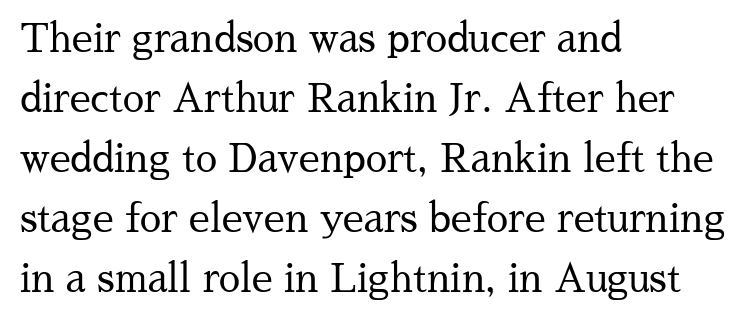
Only glyphs here, with clear space below each row. No italicization has been applied; the sample stays upright. A serif font was chosen for this passage. Each letter keeps its own natural width here, so spacing adapts to shape. A typesetter would call this leading conventional body-copy spacing.
